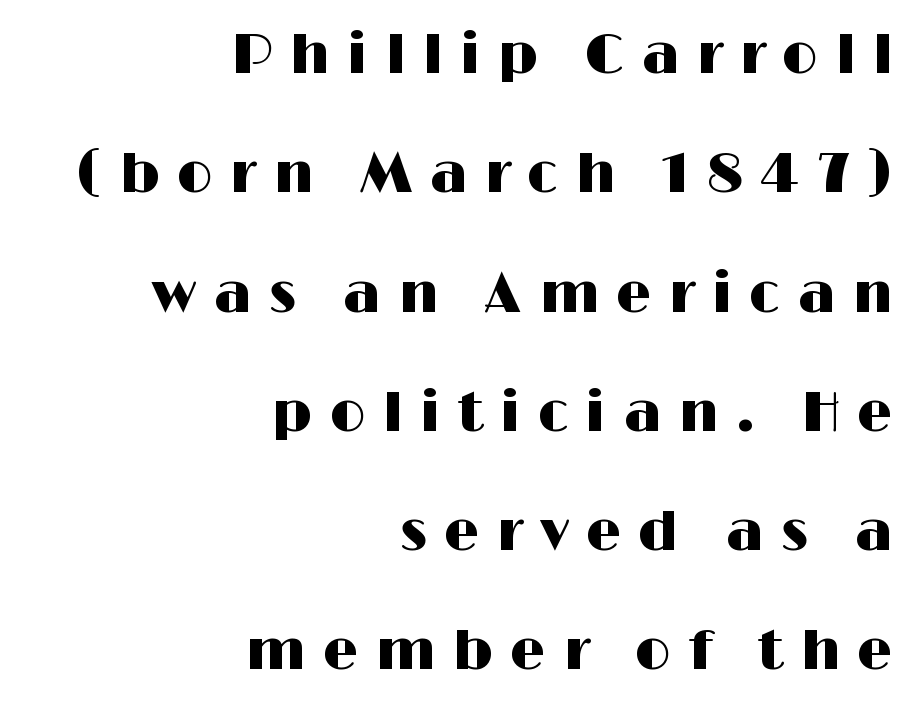
The image shows 56 px wide sans-serif type, upright; set right-aligned, loose line spacing (2.13x), unusually wide letter spacing (+0.3 em), not underlined; high stroke contrast and a medium x-height.
